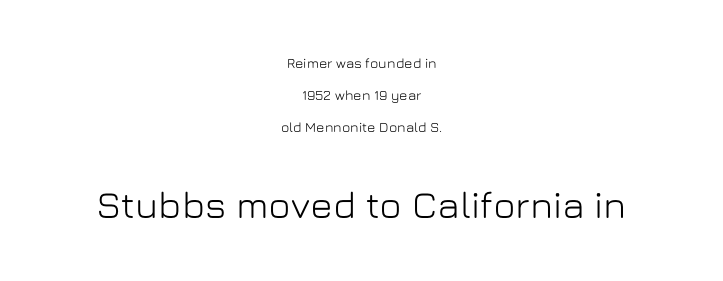
The image shows 38 px sans-serif type, upright; set centered, loose line spacing (2.3x), normal letter spacing, not underlined; the second (bottom) block is 2.71x larger; low stroke contrast and a medium x-height.
